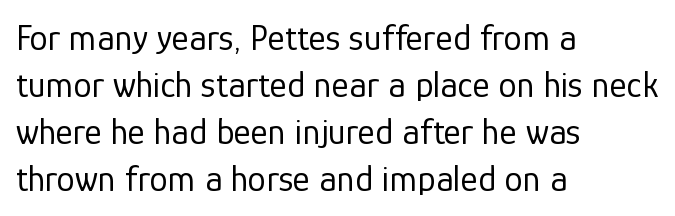
Q: Is the text bold? A: No.
Q: Is the text italic (slanted)? A: No, it is upright.
Q: Is the typeface a serif or a sans-serif typeface? A: Sans-serif.
Q: Is the text underlined? A: No.
Q: How is the paragraph aligned? A: Left-aligned.
Q: Is the spacing between letters normal or unusually wide? A: Normal.
Q: Is the spacing between lines tight, normal or loose? A: Normal.
Q: Width (condensed, normal, or wide)? A: Normal.
Q: Stroke contrast? A: Low.
Q: x-height? A: Medium.
Q: Monospaced? A: No.
